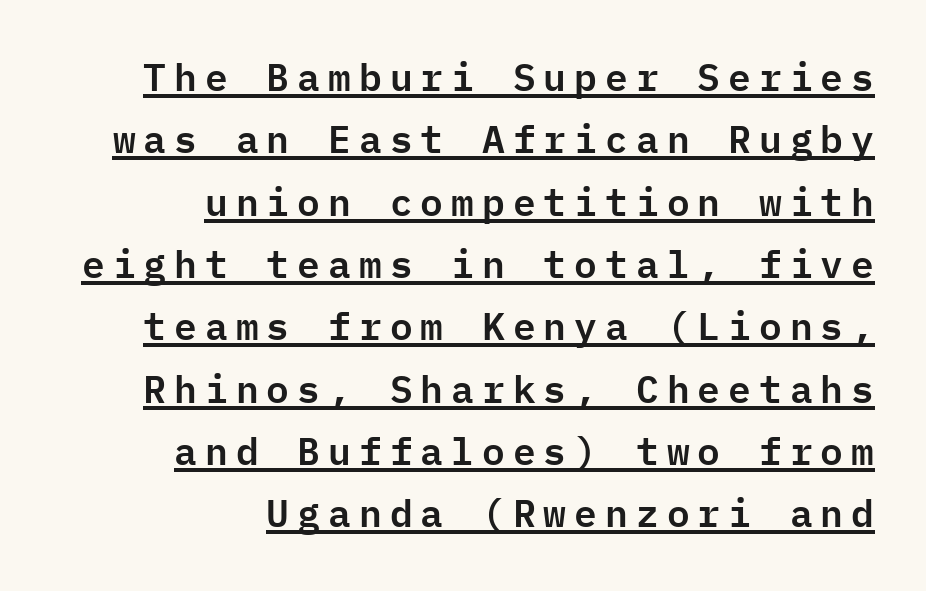
Q: Is the text italic (slanted)? A: No, it is upright.
Q: Is the typeface a serif or a sans-serif typeface? A: Sans-serif.
Q: Is the text underlined? A: Yes.
Q: How is the paragraph aligned? A: Right-aligned.
Q: Is the spacing between letters normal or unusually wide? A: Unusually wide.
Q: Is the spacing between lines tight, normal or loose? A: Normal.
Q: Width (condensed, normal, or wide)? A: Normal.
Q: Stroke contrast? A: Low.
Q: x-height? A: Medium.
Q: Monospaced? A: Yes.
